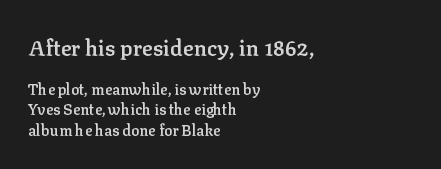
The words here are not underlined. Firm but not heavy-handed strokes: this text is semibold. The typography opts for an upright posture over an oblique one. Is the lower block the larger one? No — the upper block carries the bigger type. The paragraph has a hard left edge and a soft right edge. No extra tracking has been applied to these lines.
